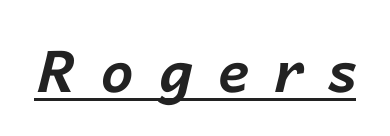
{"italic": "yes", "lean": "right", "slant_degrees": 14, "bold": "yes", "weight": "bold", "width": "normal", "stroke_contrast": "low", "x_height": "medium", "monospaced": "no", "underline": "yes", "letter_spacing": "wide", "letter_spacing_em": 0.44, "glyph_px": 58}
